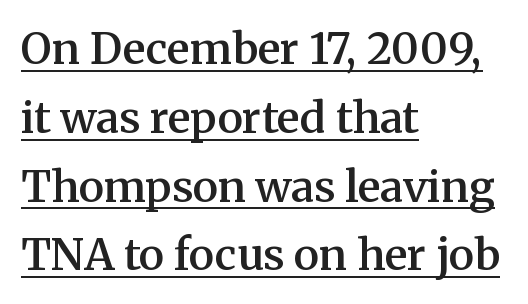
Q: Is the text bold? A: Semi-bold.
Q: Is the text italic (slanted)? A: No, it is upright.
Q: Is the typeface a serif or a sans-serif typeface? A: Serif.
Q: Is the text underlined? A: Yes.
Q: How is the paragraph aligned? A: Left-aligned.
Q: Is the spacing between letters normal or unusually wide? A: Normal.
Q: Is the spacing between lines tight, normal or loose? A: Normal.
Q: Width (condensed, normal, or wide)? A: Normal.
Q: Stroke contrast? A: Medium.
Q: x-height? A: Medium.
Q: Monospaced? A: No.
